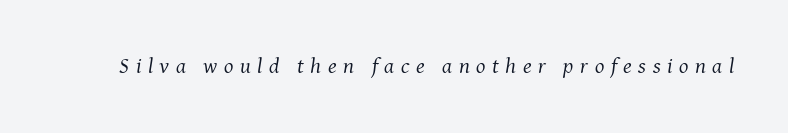
In terms of letterspacing, this is a distinctly airy, spread setting. The gap between lines stays unmarked. Vertical stems look standard width or narrower in stroke. Does the lettering tilt? It does — this is italic.
